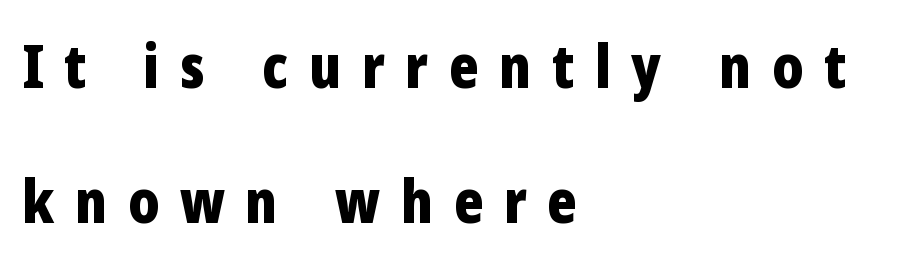
{"serif": "no", "italic": "no", "bold": "yes", "weight": "bold", "width": "condensed", "stroke_contrast": "low", "x_height": "medium", "monospaced": "no", "underline": "no", "align": "left", "line_spacing": "loose", "line_spacing_ratio": 2.22, "letter_spacing": "wide", "letter_spacing_em": 0.34, "glyph_px": 61}
